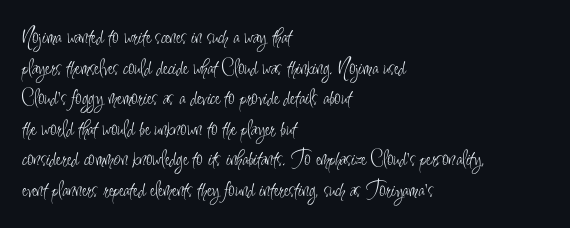
{"bold": "no", "underline": "no", "align": "left", "line_spacing": "normal", "line_spacing_ratio": 1.33, "letter_spacing": "normal", "letter_spacing_em": 0.0, "glyph_px": 23}
